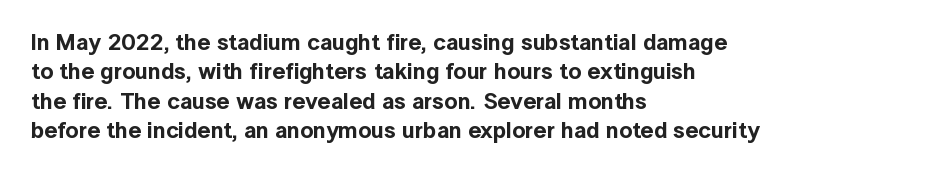
Q: Is the text italic (slanted)? A: No, it is upright.
Q: Is the text underlined? A: No.
Q: How is the paragraph aligned? A: Left-aligned.
Q: Is the spacing between letters normal or unusually wide? A: Normal.
Q: Is the spacing between lines tight, normal or loose? A: Normal.
